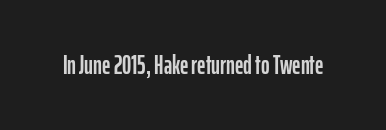
The image shows 26 px text type, upright; set normal letter spacing, not underlined.
